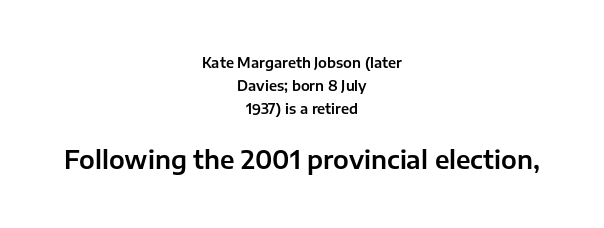
The image shows 25 px text type, upright; set centered, normal line spacing (1.66x), normal letter spacing, not underlined; the second (bottom) block is 1.79x larger.
